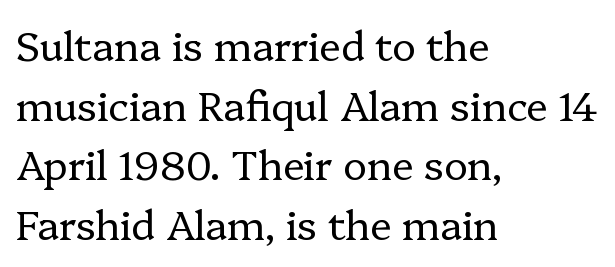
Q: Is the text bold? A: No.
Q: Is the text italic (slanted)? A: No, it is upright.
Q: Is the typeface a serif or a sans-serif typeface? A: Serif.
Q: Is the text underlined? A: No.
Q: How is the paragraph aligned? A: Left-aligned.
Q: Is the spacing between letters normal or unusually wide? A: Normal.
Q: Is the spacing between lines tight, normal or loose? A: Normal.
Q: Width (condensed, normal, or wide)? A: Normal.
Q: Stroke contrast? A: Low.
Q: x-height? A: Medium.
Q: Monospaced? A: No.
